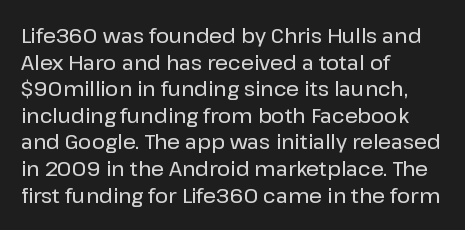
Q: Is the text italic (slanted)? A: No, it is upright.
Q: Is the text underlined? A: No.
Q: How is the paragraph aligned? A: Left-aligned.
Q: Is the spacing between letters normal or unusually wide? A: Normal.
Q: Is the spacing between lines tight, normal or loose? A: Normal.
